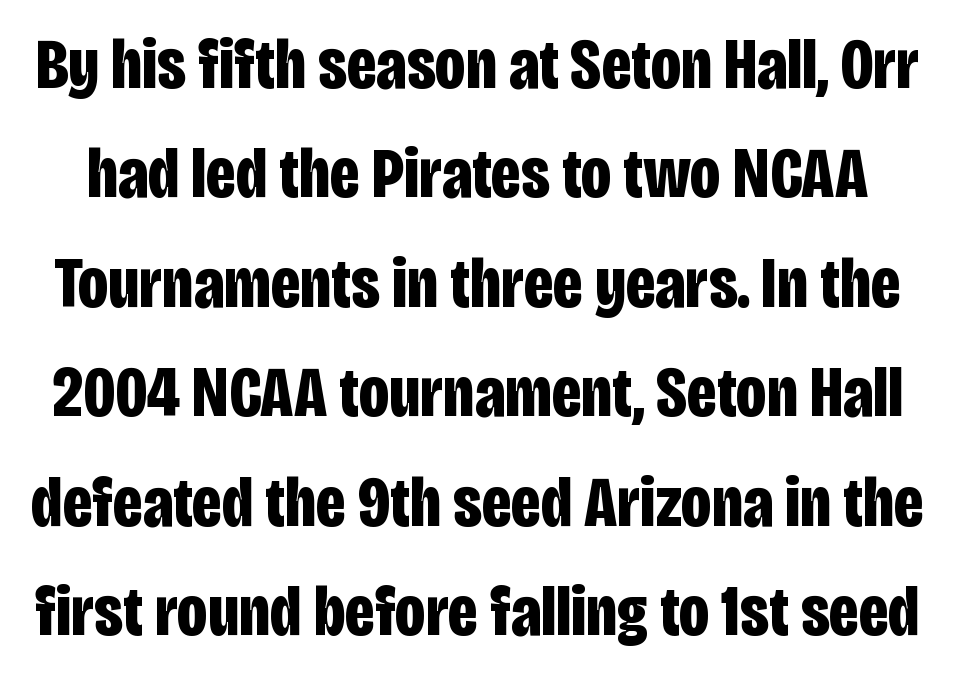
Honestly, the row spacing looks completely unremarkable. No italicization has been applied; the sample stays upright. Spacing verdict: proportional, widths tailored to each character. The font is running at its bold setting. Students, note that the glyphs here touch the page at normal intervals. A bare baseline throughout the passage.
